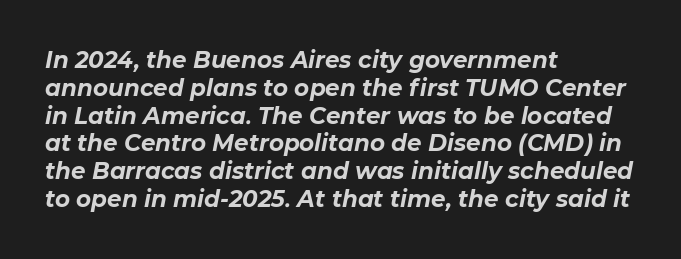
{"italic": "yes", "lean": "right", "slant_degrees": 11, "bold": "yes", "underline": "no", "align": "left", "line_spacing_ratio": 1.21, "letter_spacing": "normal", "letter_spacing_em": 0.0, "glyph_px": 23}
